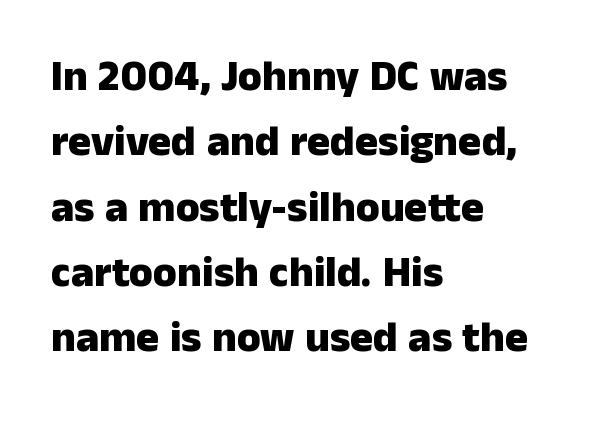
{"serif": "no", "italic": "no", "bold": "yes", "weight": "heavy", "width": "normal", "stroke_contrast": "low", "x_height": "medium", "monospaced": "no", "underline": "no", "align": "left", "line_spacing": "normal", "line_spacing_ratio": 1.52, "letter_spacing": "normal", "letter_spacing_em": 0.0, "glyph_px": 43}
